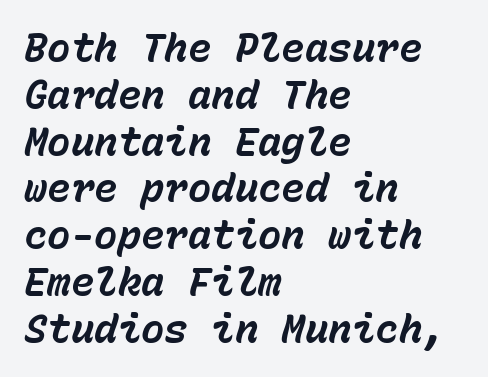
{"italic": "yes", "lean": "right", "slant_degrees": 15, "bold": "yes", "weight": "bold", "width": "normal", "stroke_contrast": "low", "x_height": "medium", "monospaced": "yes", "underline": "no", "align": "left", "line_spacing_ratio": 1.2, "letter_spacing": "normal", "letter_spacing_em": 0.0, "glyph_px": 39}
